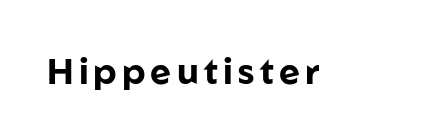
Heavy-handed strokes throughout: this text is bold. Typographically, this falls in the sans-serif category. Is this a fixed-width face? No — the glyphs have proportional, varying widths. Unmarked baselines from the first word to the last.
